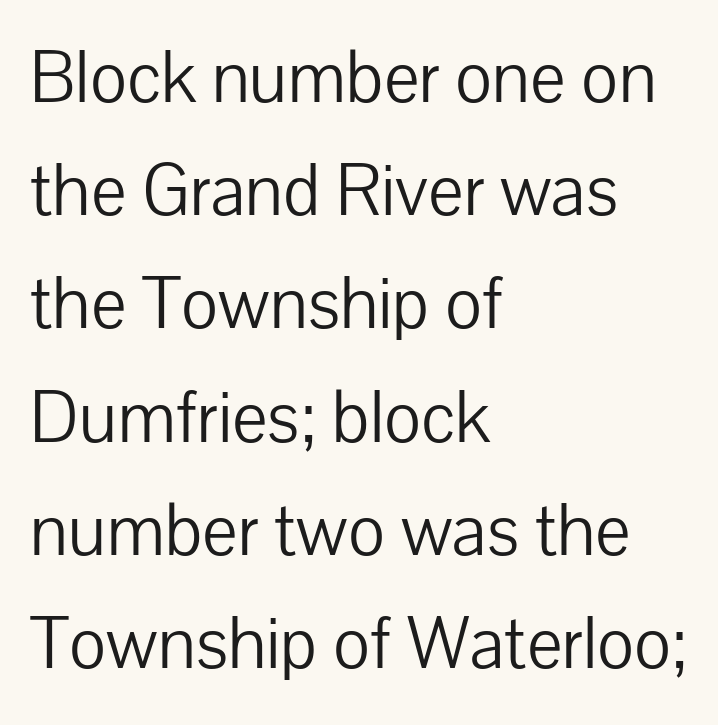
The image shows 75 px light sans-serif type, upright; set left-aligned, normal line spacing (1.51x), normal letter spacing, not underlined; low stroke contrast and a medium x-height.
